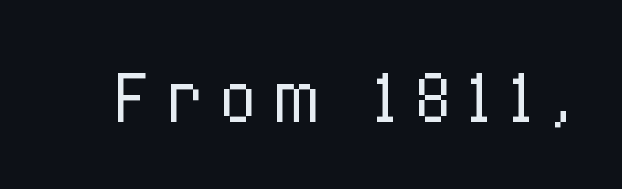
The image shows 63 px regular-weight, condensed type, upright; set unusually wide letter spacing (+0.23 em), not underlined; low stroke contrast and a medium x-height.
